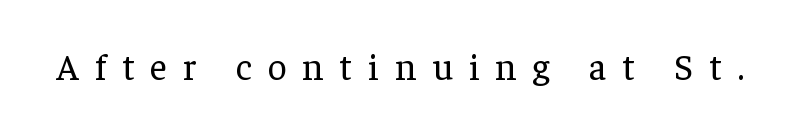
{"serif": "yes", "italic": "no", "bold": "no", "weight": "regular", "width": "normal", "stroke_contrast": "low", "x_height": "medium", "monospaced": "no", "underline": "no", "letter_spacing": "wide", "letter_spacing_em": 0.43, "glyph_px": 37}
